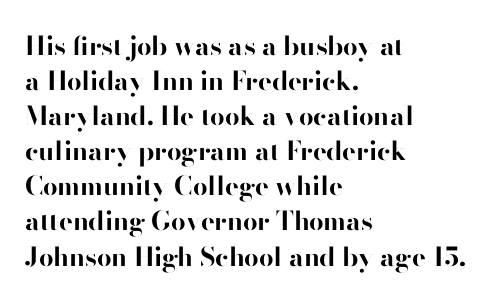
{"italic": "no", "bold": "yes", "underline": "no", "align": "left", "line_spacing": "normal", "line_spacing_ratio": 1.35, "letter_spacing": "normal", "letter_spacing_em": 0.0, "glyph_px": 26}
